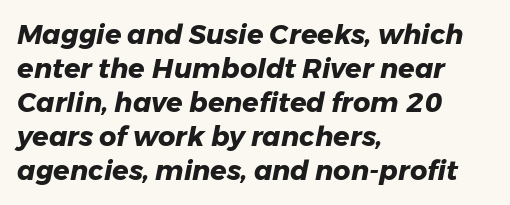
{"italic": "yes", "lean": "right", "slant_degrees": 11, "bold": "yes", "underline": "no", "align": "left", "line_spacing": "normal", "line_spacing_ratio": 1.26, "letter_spacing": "normal", "letter_spacing_em": 0.0, "glyph_px": 27}
